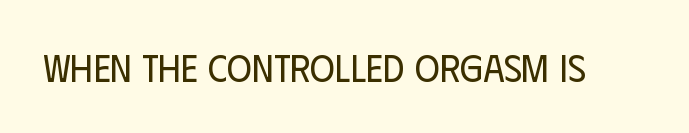
These glyphs show unthickened strokes, regular width or finer. Is the letter spacing exaggerated? No — it looks like the ordinary default. A roman cut, with each character standing at attention. Just letters on the line, the space beneath them empty. The letters carry no serifs — their stems end cleanly without finishing strokes. Is this a fixed-width face? No — the glyphs have proportional, varying widths.
